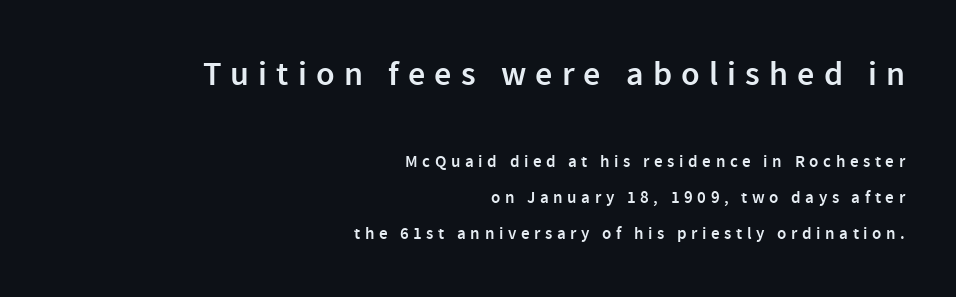
Q: Is the text bold? A: Semi-bold.
Q: Is the text italic (slanted)? A: No, it is upright.
Q: Is the typeface a serif or a sans-serif typeface? A: Sans-serif.
Q: Is the text underlined? A: No.
Q: How is the paragraph aligned? A: Right-aligned.
Q: Is the spacing between letters normal or unusually wide? A: Unusually wide.
Q: Is the spacing between lines tight, normal or loose? A: Loose.
Q: Which block of text is set in a larger size, the first (top) or the second (bottom)? A: The first (top) one.
Q: Width (condensed, normal, or wide)? A: Normal.
Q: Stroke contrast? A: Low.
Q: x-height? A: Medium.
Q: Monospaced? A: No.
